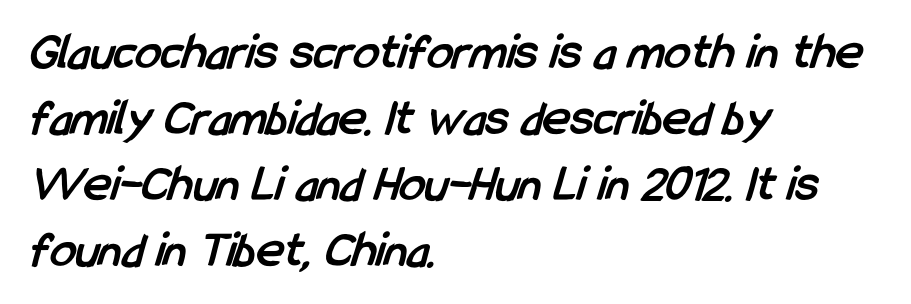
{"serif": "no", "bold": "yes", "weight": "semibold", "width": "condensed", "stroke_contrast": "low", "x_height": "medium", "monospaced": "no", "underline": "no", "align": "left", "line_spacing": "normal", "line_spacing_ratio": 1.27, "letter_spacing": "normal", "letter_spacing_em": 0.0, "glyph_px": 52}
